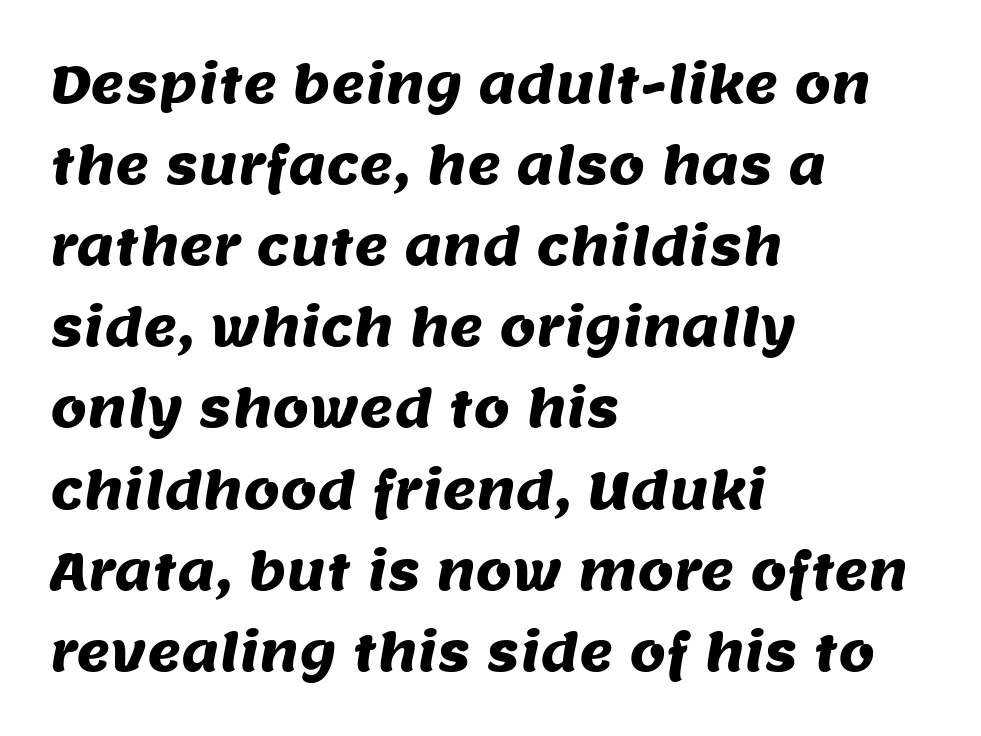
The image shows 52 px sans-serif type; set left-aligned, normal line spacing (1.56x), normal letter spacing, not underlined; medium stroke contrast and a large x-height.
